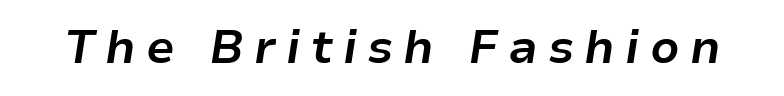
The image shows 46 px bold type, italic (leaning right); set unusually wide letter spacing (+0.22 em), not underlined; low stroke contrast and a medium x-height.
